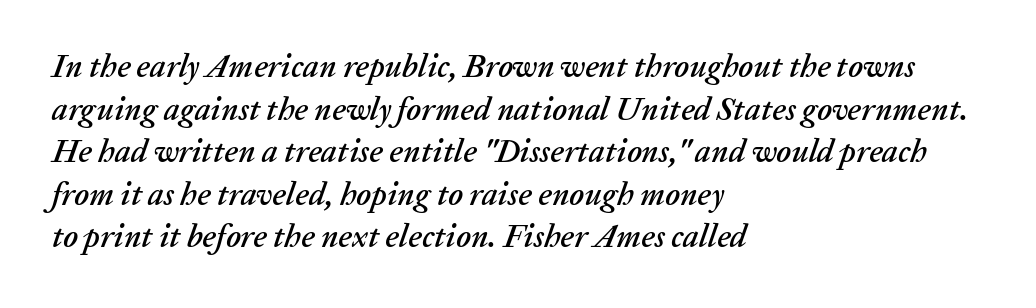
The image shows 32 px text type, italic (leaning right); set left-aligned, normal line spacing (1.33x), normal letter spacing, not underlined; low stroke contrast and a medium x-height.
